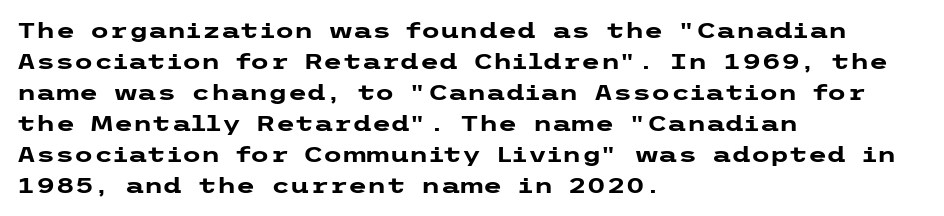
The image shows 22 px bold type, upright; set left-aligned, normal line spacing (1.41x), normal letter spacing, not underlined.
